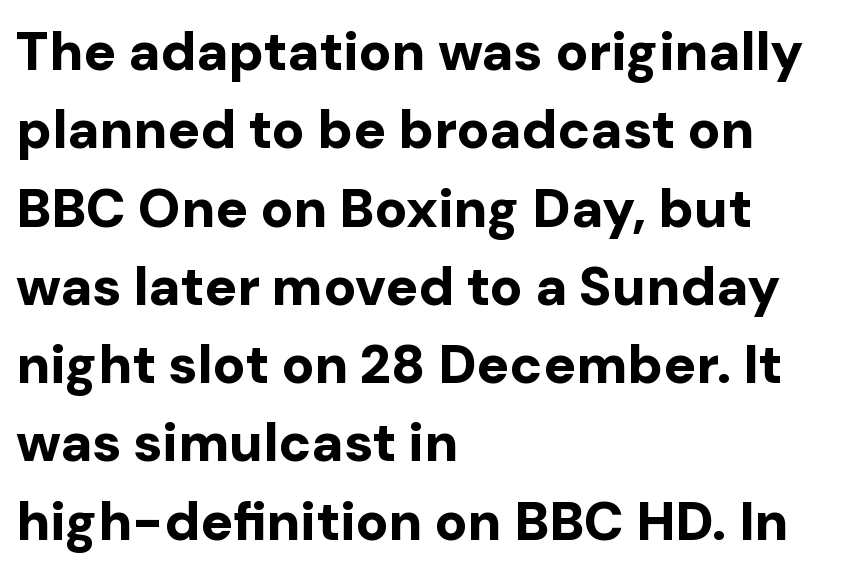
{"serif": "no", "italic": "no", "bold": "yes", "weight": "bold", "width": "normal", "stroke_contrast": "low", "x_height": "medium", "monospaced": "no", "underline": "no", "align": "left", "line_spacing": "normal", "line_spacing_ratio": 1.45, "letter_spacing": "normal", "letter_spacing_em": 0.0, "glyph_px": 54}
